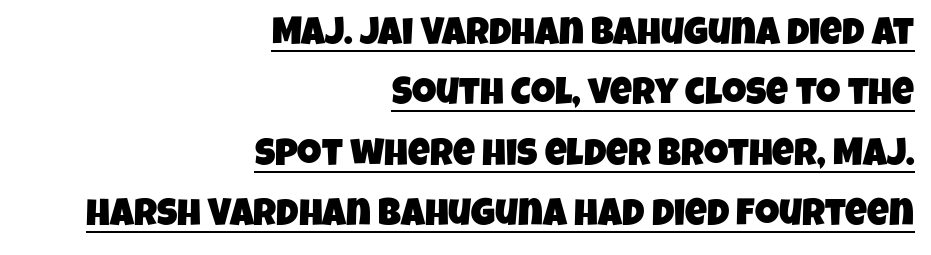
The image shows 38 px condensed sans-serif type; set right-aligned, normal line spacing (1.59x), normal letter spacing, underlined; low stroke contrast and a large x-height.
